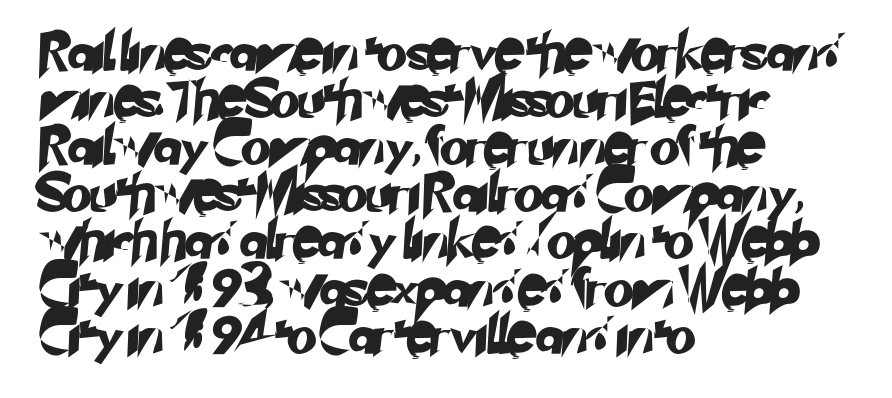
{"serif": "no", "width": "normal", "stroke_contrast": "low", "x_height": "small", "monospaced": "no", "underline": "no", "align": "left", "line_spacing_ratio": 1.24, "letter_spacing": "normal", "letter_spacing_em": 0.0, "glyph_px": 38}
